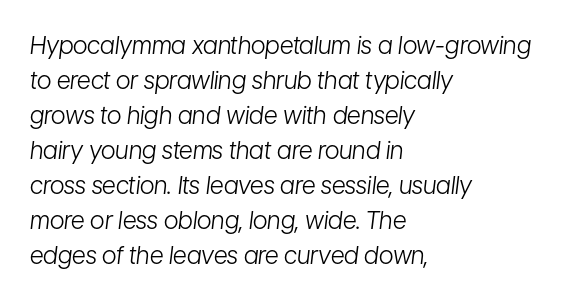
{"italic": "yes", "lean": "right", "slant_degrees": 7, "bold": "no", "underline": "no", "align": "left", "line_spacing": "normal", "line_spacing_ratio": 1.46, "letter_spacing": "normal", "letter_spacing_em": 0.0, "glyph_px": 24}
